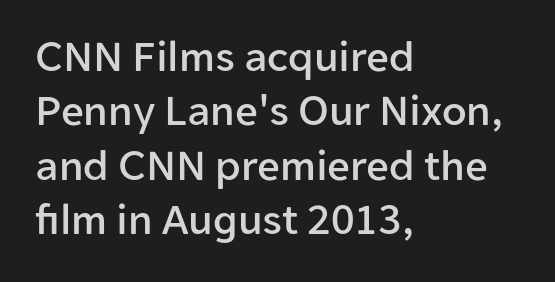
The image shows 45 px sans-serif type, upright; set left-aligned, line spacing 1.21x, normal letter spacing, not underlined; low stroke contrast and a medium x-height.
